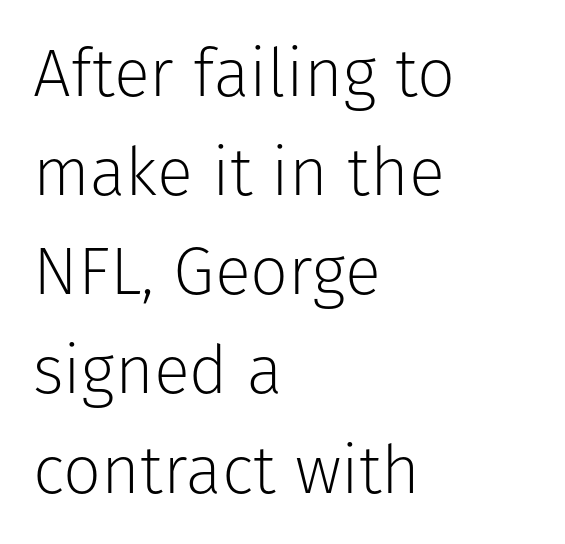
Leftover space on each line is placed entirely after the last word. Line spacing here is normal. This rendering features lettering with no underline. Proportional: the letters do not fall into vertical columns. What kind of face is this? One without serifs — a sans.
